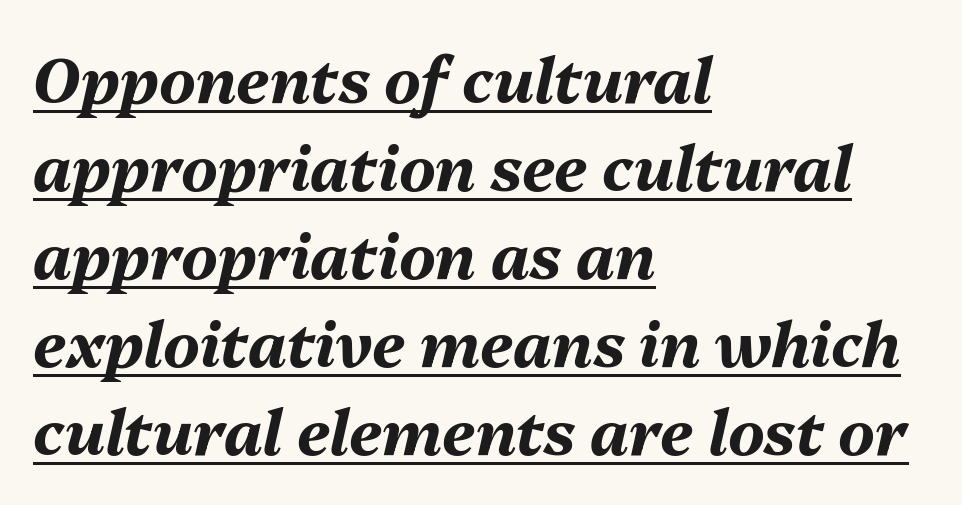
Q: Is the text bold? A: Yes.
Q: Is the text italic (slanted)? A: Yes, it leans right by about 13 degrees.
Q: Is the text underlined? A: Yes.
Q: How is the paragraph aligned? A: Left-aligned.
Q: Is the spacing between letters normal or unusually wide? A: Normal.
Q: Is the spacing between lines tight, normal or loose? A: Normal.
Q: Width (condensed, normal, or wide)? A: Normal.
Q: Stroke contrast? A: Medium.
Q: x-height? A: Medium.
Q: Monospaced? A: No.
